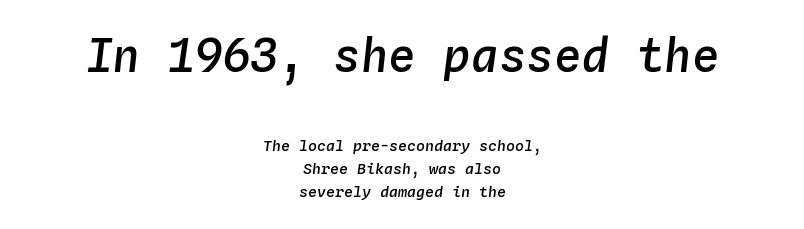
Each letter, wide or thin by design, is forced into the same width here. Underlining? Definitely not there. Slanted lettering throughout. The gaps between neighbouring characters are ordinary and unremarkable.
